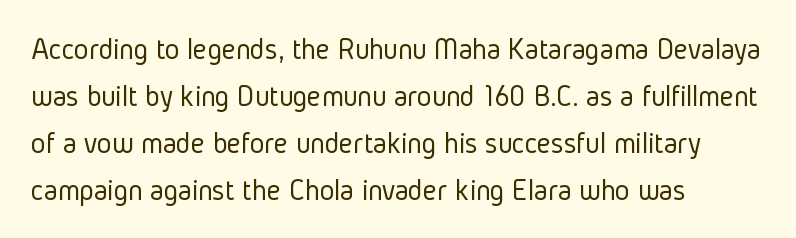
The passage shown is not bold in any degree. These lines keep a tight, regular rhythm from letter to letter. The line-height multiplier appears to be the usual default. Where is the straight margin? On the left. The passage shown is typed in a proportional face where columns would drift.
